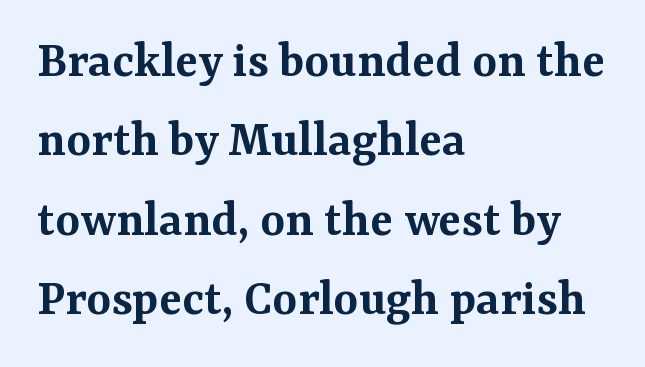
Q: Is the text bold? A: Semi-bold.
Q: Is the text italic (slanted)? A: No, it is upright.
Q: Is the typeface a serif or a sans-serif typeface? A: Serif.
Q: Is the text underlined? A: No.
Q: How is the paragraph aligned? A: Left-aligned.
Q: Is the spacing between letters normal or unusually wide? A: Normal.
Q: Is the spacing between lines tight, normal or loose? A: Normal.
Q: Width (condensed, normal, or wide)? A: Normal.
Q: Stroke contrast? A: Medium.
Q: x-height? A: Medium.
Q: Monospaced? A: No.
